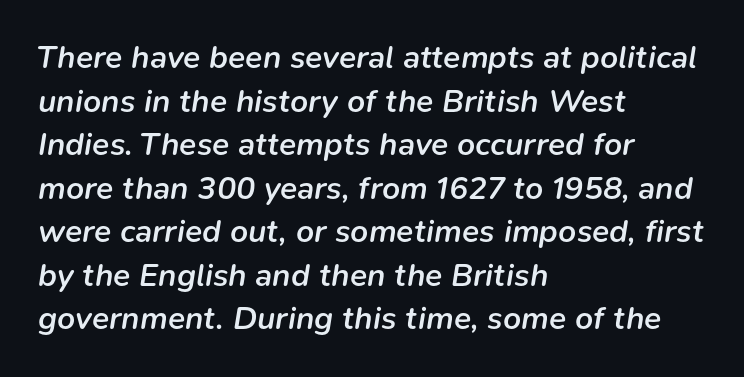
The image shows 32 px semibold type, italic (leaning right); set left-aligned, normal line spacing (1.36x), normal letter spacing, not underlined; low stroke contrast and a medium x-height.
